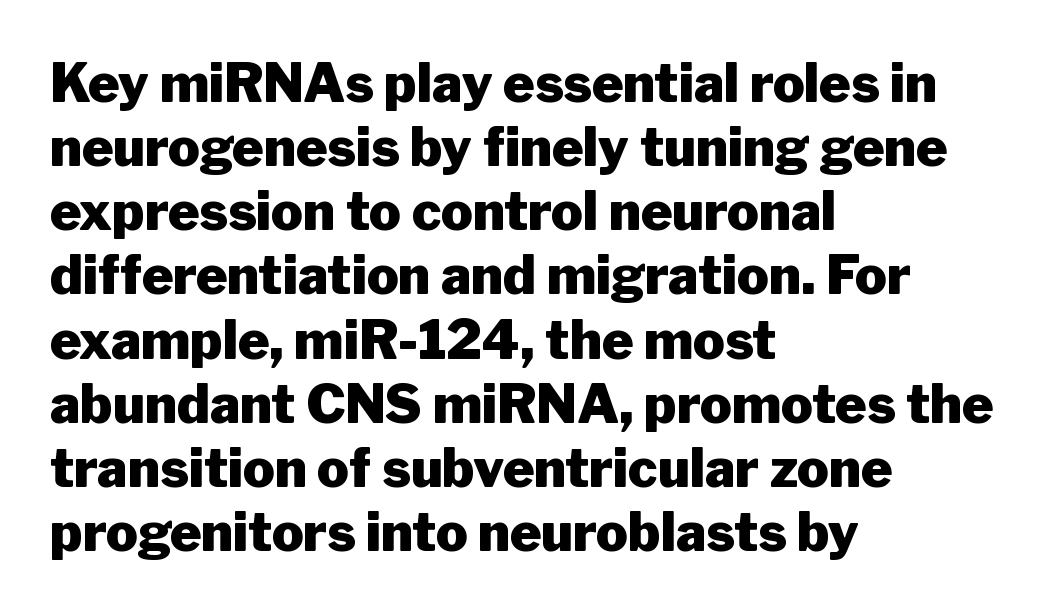
It's the straight-up-and-down kind of type. Strokes here are thick enough to call this a true bold. Typographically, this falls in the sans-serif category. Spacing verdict: proportional, widths tailored to each character. The specimen omits any rule beneath the text block's lines. The rag falls on the right side of this text block.
